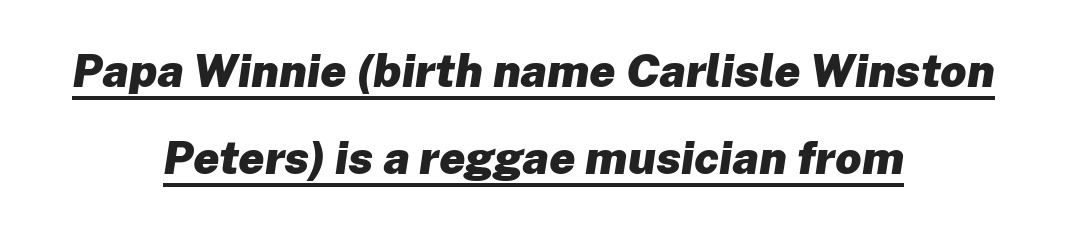
Default kerning and tracking; the words read as compact shapes. Airy leading. Here the designer chose a conventional face with non-uniform glyph widths. What decoration does the sample have? An underline. Typeset on center — no edge is straight.
